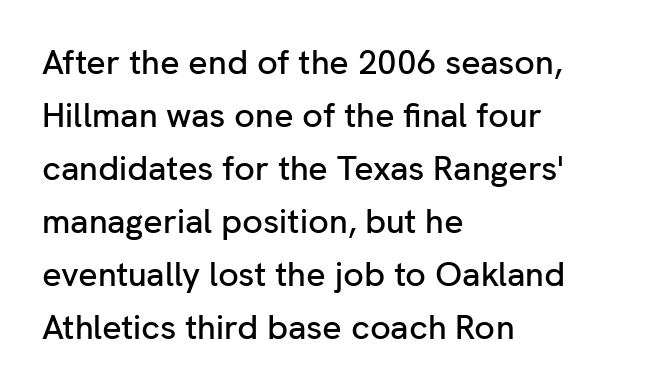
The letters stand upright; this is a roman face. Underlining? Definitely not there. Typographically, this falls in the sans-serif category. How would I describe the line gaps? Plain and ordinary. Nothing unusual about the tracking: characters are spaced as the font intends.
